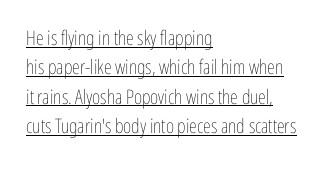
The font sits on the lighter half of the weight spectrum, regular included. Standard letterfit; no display-style spreading of the glyphs. A baseline rule has been typeset under these characters. Tall strokes in this sample are plumb rather than angled.
